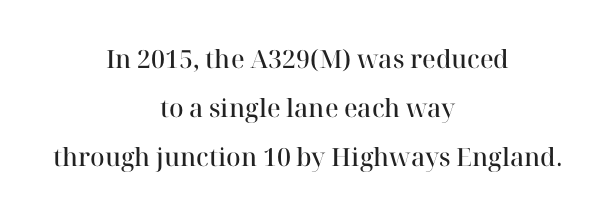
You could call the tracking neutral — neither tight nor loose. Notice how the stems are strictly vertical — no italics here. Stems and bowls a touch heavier than normal — semibold. The compositor balanced each line on the midline. The passage shown stacks its lines with a broad gap. The string is rendered with underlining switched off.
